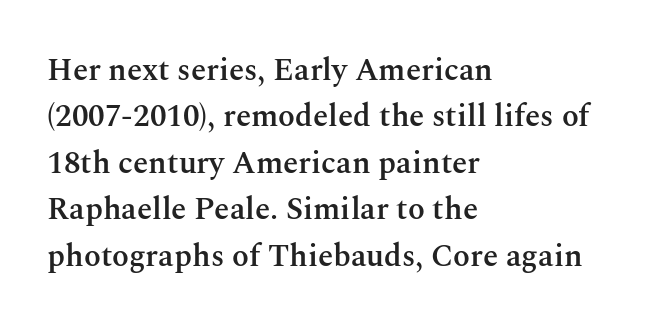
The image shows 31 px semibold serif type, upright; set left-aligned, normal line spacing (1.5x), normal letter spacing, not underlined; medium stroke contrast and a medium x-height.
